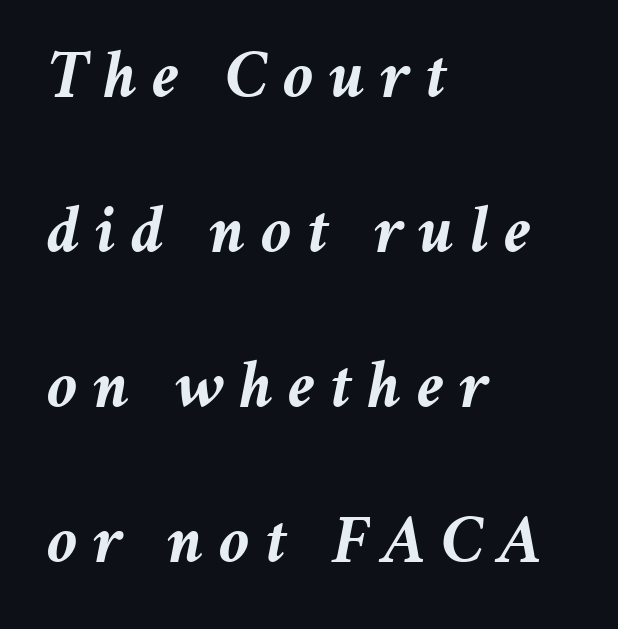
Q: Is the text bold? A: Yes.
Q: Is the text italic (slanted)? A: Yes, it leans right by about 11 degrees.
Q: Is the text underlined? A: No.
Q: How is the paragraph aligned? A: Left-aligned.
Q: Is the spacing between letters normal or unusually wide? A: Unusually wide.
Q: Is the spacing between lines tight, normal or loose? A: Loose.
Q: Width (condensed, normal, or wide)? A: Normal.
Q: Stroke contrast? A: Medium.
Q: x-height? A: Medium.
Q: Monospaced? A: No.
